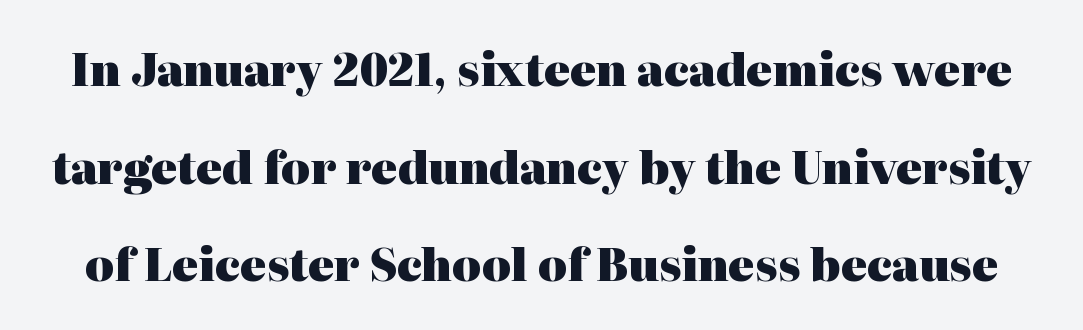
You could call the tracking neutral — neither tight nor loose. Chunky letters — that's bold for sure. Is there much room between lines? Yes — plenty of vertical air separates them. Any mark beneath the type? The region is blank. Posture: straight, roman, zero tilt.
